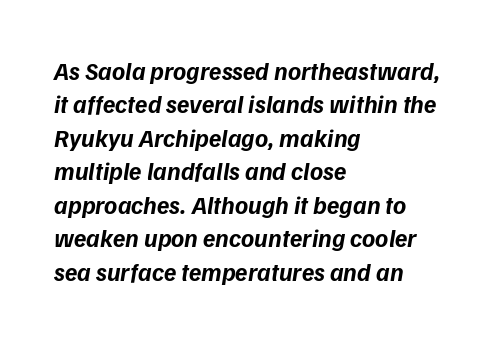
The image shows 25 px bold type; set left-aligned, normal line spacing (1.34x), normal letter spacing, not underlined.
